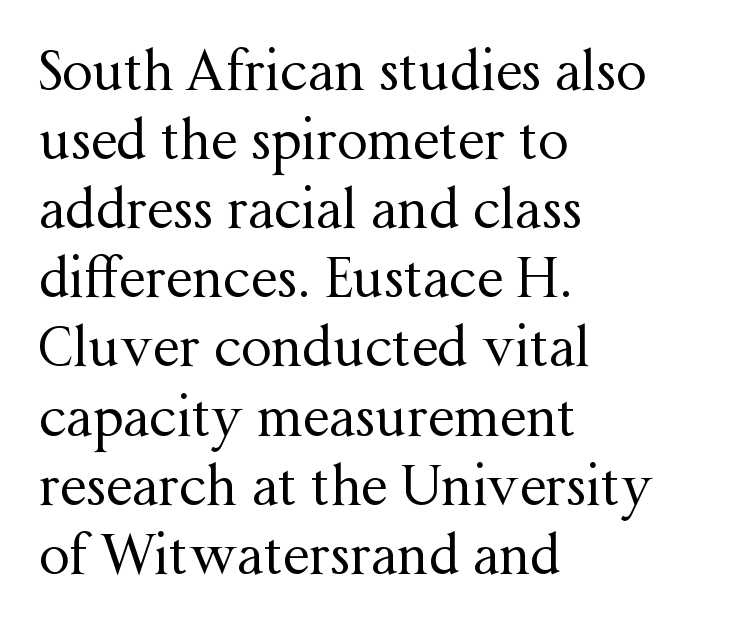
{"serif": "yes", "italic": "no", "bold": "no", "weight": "regular", "width": "normal", "stroke_contrast": "medium", "x_height": "medium", "monospaced": "no", "underline": "no", "align": "left", "line_spacing": "normal", "line_spacing_ratio": 1.28, "letter_spacing": "normal", "letter_spacing_em": 0.0, "glyph_px": 54}
